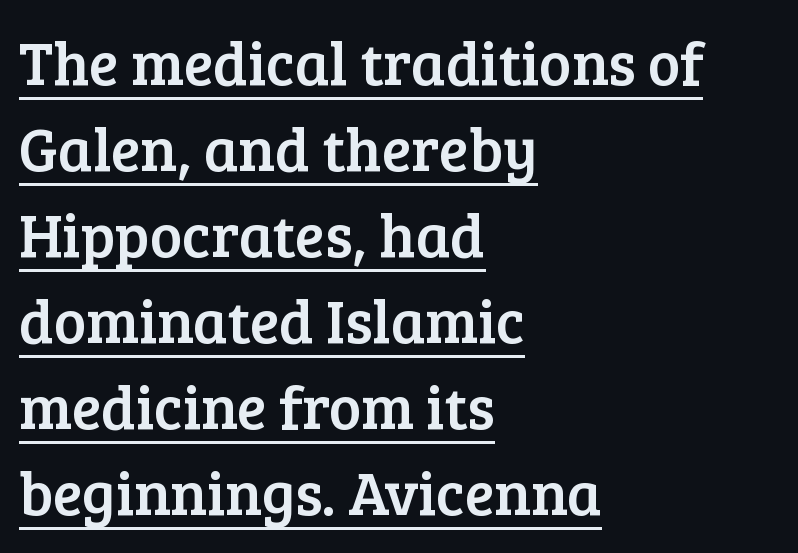
The image shows 61 px serif type, upright; set left-aligned, normal line spacing (1.41x), normal letter spacing, underlined; low stroke contrast and a medium x-height.
